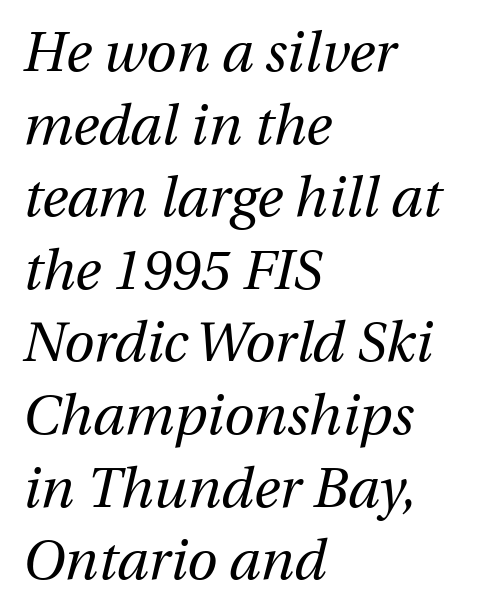
Letters have the restrained weight of plain body copy at most. Regular leading. Italic: yes, the glyphs are oblique. Look at the tracking — it's just the regular setting, nothing added. The lines in this sample share a left origin and differ only in where they stop. This rendering features lettering with no underline.
